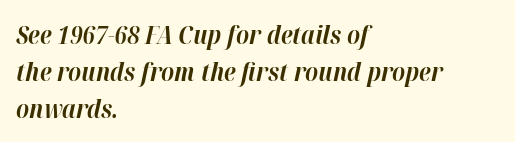
The paragraph shown leans on its left margin. Compared with an ordinary text face, these strokes are far heavier — a full bold. The block of text has a typical density, with ordinary space between rows. Bare-footed words on every line.
